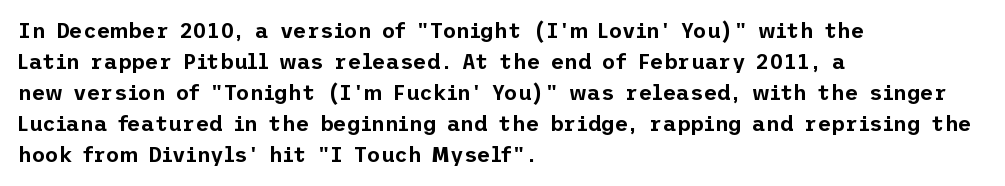
Does the copy run flush right? No — it runs flush left. The specimen reads as upright at a glance. Between one letter and the next there's only the usual sliver of space. The designer left line spacing at the default.
